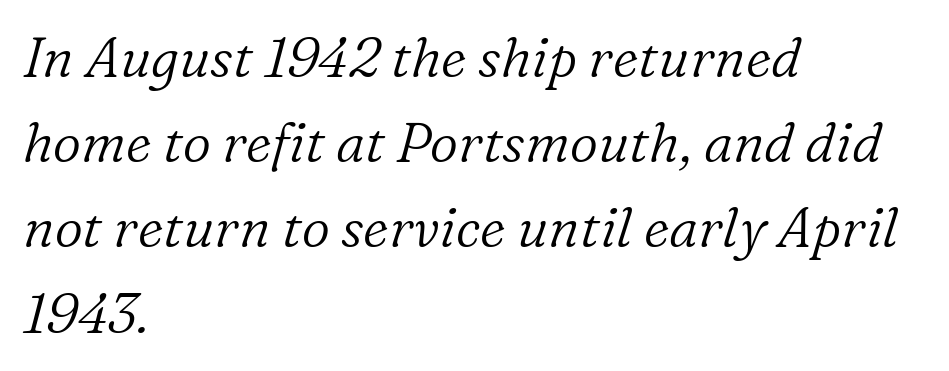
Is the type slanted? Yes — the strokes lean at a clear angle. These lines are set flush left with a ragged right edge. Is there much room between lines? A standard amount, neither cramped nor airy. In terms of letterform style, serifs are clearly present. Type without underlining.
